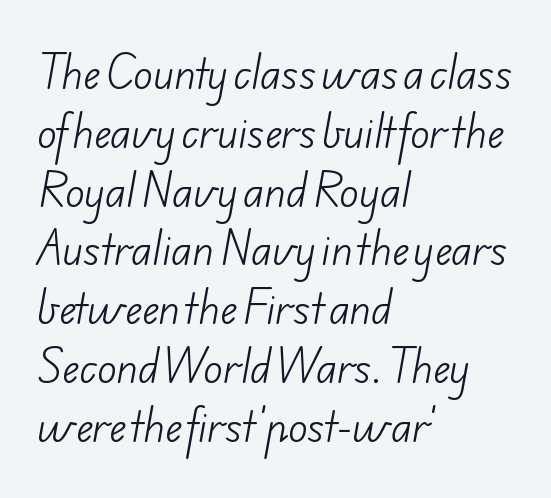
The typeface has the unassuming heft of standard copy or less. Visually the block forms a straight wall on the left and a jagged coastline on the right. Leading: standard. A typesetter would call this proportional, since set widths differ per character.
